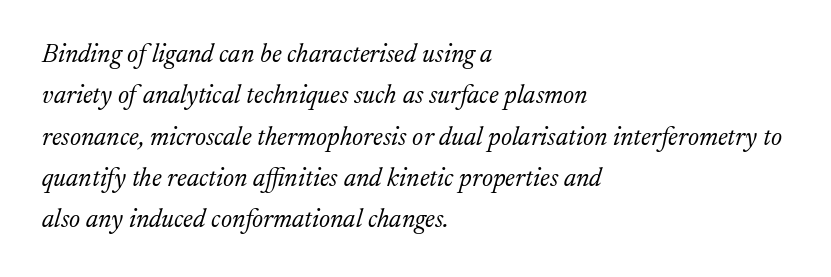
In terms of posture, this sample is oblique. The gaps between neighbouring characters are ordinary and unremarkable. This rendering features lettering with no underline. Is there much room between lines? A standard amount, neither cramped nor airy. A light-to-regular cut is what we see here. If you drew a ruler down the left edge, every line would touch it.
